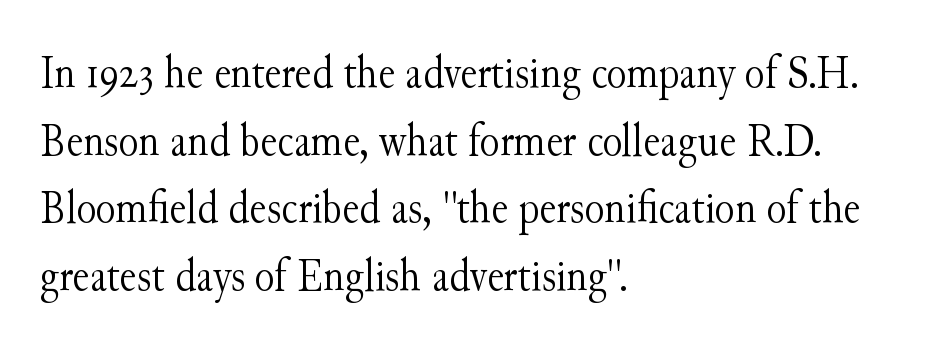
Q: Is the text bold? A: No.
Q: Is the text italic (slanted)? A: No, it is upright.
Q: Is the typeface a serif or a sans-serif typeface? A: Serif.
Q: Is the text underlined? A: No.
Q: How is the paragraph aligned? A: Left-aligned.
Q: Is the spacing between letters normal or unusually wide? A: Normal.
Q: Is the spacing between lines tight, normal or loose? A: Normal.
Q: Width (condensed, normal, or wide)? A: Normal.
Q: Stroke contrast? A: Medium.
Q: x-height? A: Small.
Q: Monospaced? A: No.
